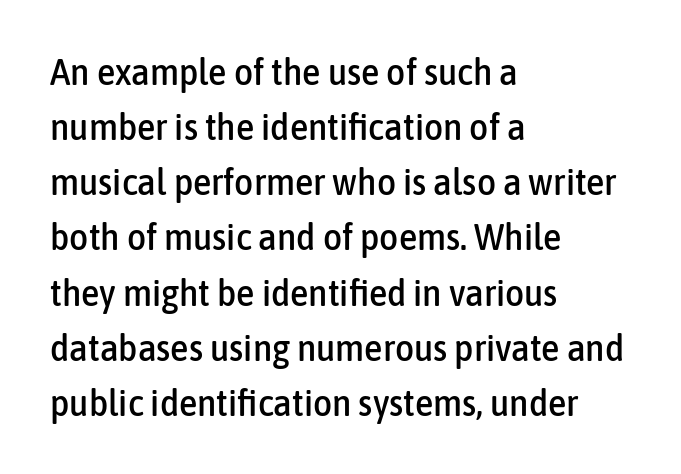
{"serif": "no", "italic": "no", "width": "condensed", "stroke_contrast": "low", "x_height": "medium", "monospaced": "no", "underline": "no", "align": "left", "line_spacing": "normal", "line_spacing_ratio": 1.49, "letter_spacing": "normal", "letter_spacing_em": 0.0, "glyph_px": 37}
